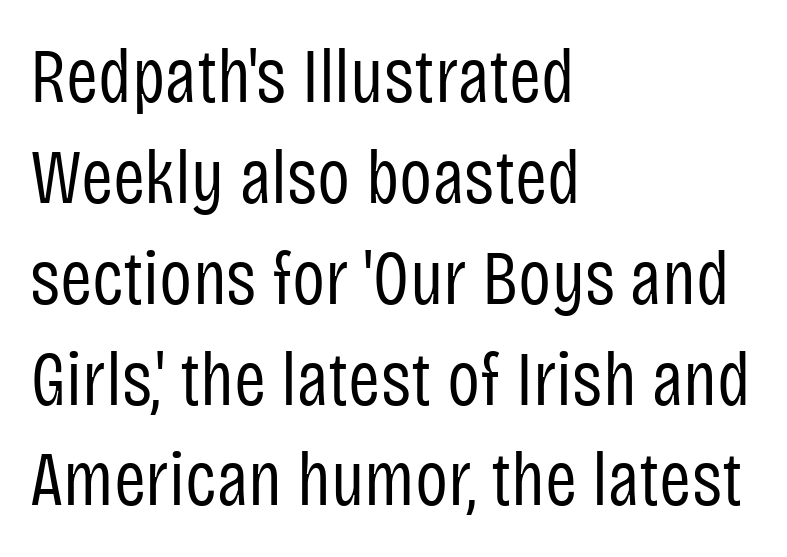
Q: Is the text bold? A: No.
Q: Is the text italic (slanted)? A: No, it is upright.
Q: Is the typeface a serif or a sans-serif typeface? A: Sans-serif.
Q: Is the text underlined? A: No.
Q: How is the paragraph aligned? A: Left-aligned.
Q: Is the spacing between letters normal or unusually wide? A: Normal.
Q: Is the spacing between lines tight, normal or loose? A: Normal.
Q: Width (condensed, normal, or wide)? A: Condensed.
Q: Stroke contrast? A: Low.
Q: x-height? A: Large.
Q: Monospaced? A: No.
